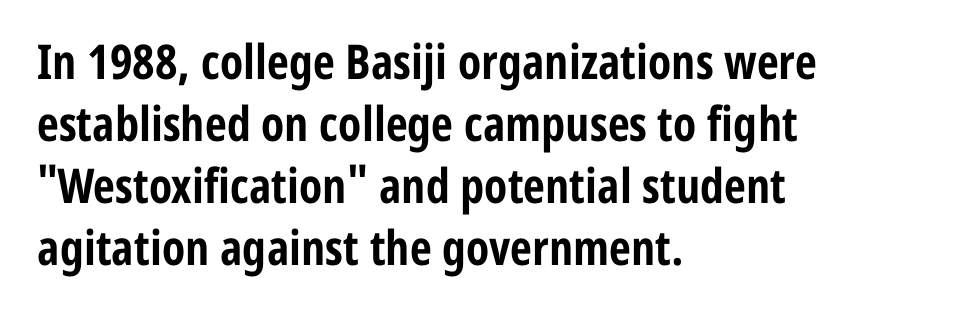
Serif or sans? Sans — the stroke terminals are bare. The vertical gap from one line to the next is medium. Tracking value appears to be zero — textbook default spacing. This sample uses an upright cut, with every glyph sitting square on the baseline. Students, this is bold: see how much ink each stroke carries. Looks like regular typesetting: each glyph gets only the width it needs.
